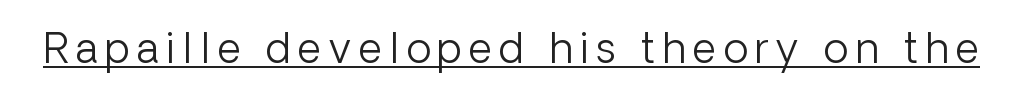
{"serif": "no", "italic": "no", "bold": "no", "weight": "light", "width": "normal", "stroke_contrast": "low", "x_height": "medium", "monospaced": "no", "underline": "yes", "glyph_px": 41}
